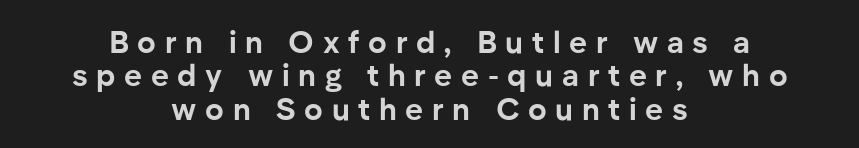
In terms of leading, this rendering errs on the cramped side. This sample uses a sans-serif face. Designer's note — italics off, roman on. These lines are rendered in a variable-pitch font. Glyph-to-glyph distance is far greater than everyday printed text. Each glyph is drawn with heavy, bold strokes.
